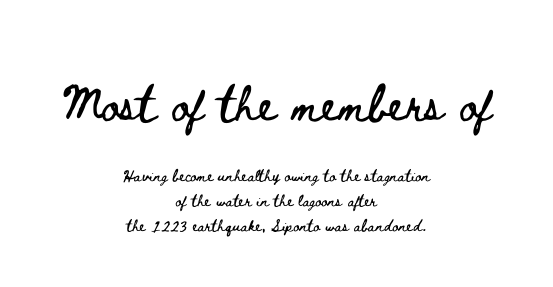
The image shows 45 px wide type; set centered, normal line spacing (1.65x), normal letter spacing, not underlined; the first (top) block is 3.0x larger; low stroke contrast and a small x-height.
